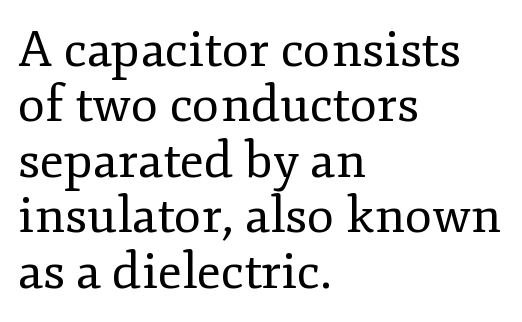
Q: Is the text bold? A: No.
Q: Is the text italic (slanted)? A: No, it is upright.
Q: Is the typeface a serif or a sans-serif typeface? A: Serif.
Q: Is the text underlined? A: No.
Q: How is the paragraph aligned? A: Left-aligned.
Q: Is the spacing between letters normal or unusually wide? A: Normal.
Q: Is the spacing between lines tight, normal or loose? A: Tight.
Q: Width (condensed, normal, or wide)? A: Normal.
Q: Stroke contrast? A: Low.
Q: x-height? A: Small.
Q: Monospaced? A: No.
